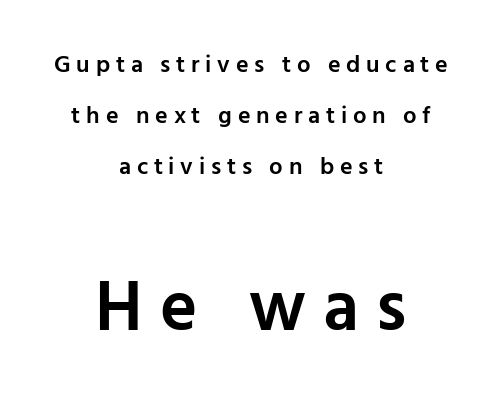
{"serif": "no", "italic": "no", "bold": "semi", "weight": "semibold", "width": "normal", "stroke_contrast": "low", "x_height": "medium", "monospaced": "no", "underline": "no", "align": "center", "line_spacing": "loose", "line_spacing_ratio": 2.12, "letter_spacing": "wide", "letter_spacing_em": 0.24, "larger_block": "second", "size_ratio": 2.96, "glyph_px": 71}
